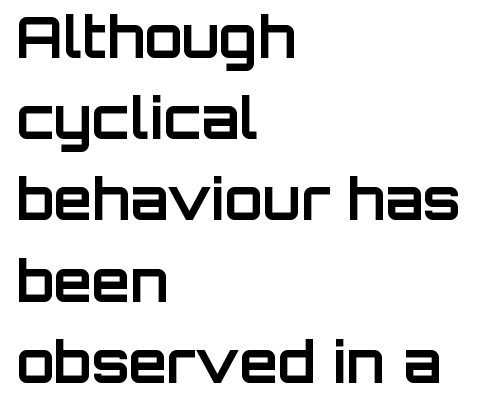
The letters sit at their default tracking, neither squeezed nor spread. Baseline-to-baseline distance is the conventional proportion of letter height. Every character sits straight up, as roman type does. Regarding serifs, this sample does without them.
